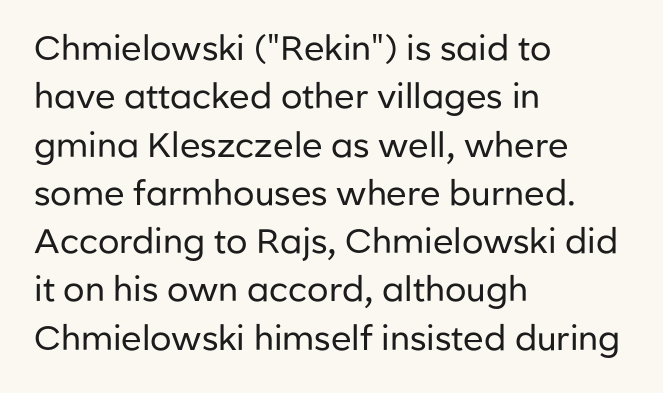
{"serif": "no", "italic": "no", "bold": "no", "weight": "regular", "width": "normal", "stroke_contrast": "low", "x_height": "medium", "monospaced": "no", "underline": "no", "align": "left", "line_spacing": "normal", "line_spacing_ratio": 1.42, "letter_spacing": "normal", "letter_spacing_em": 0.0, "glyph_px": 34}
